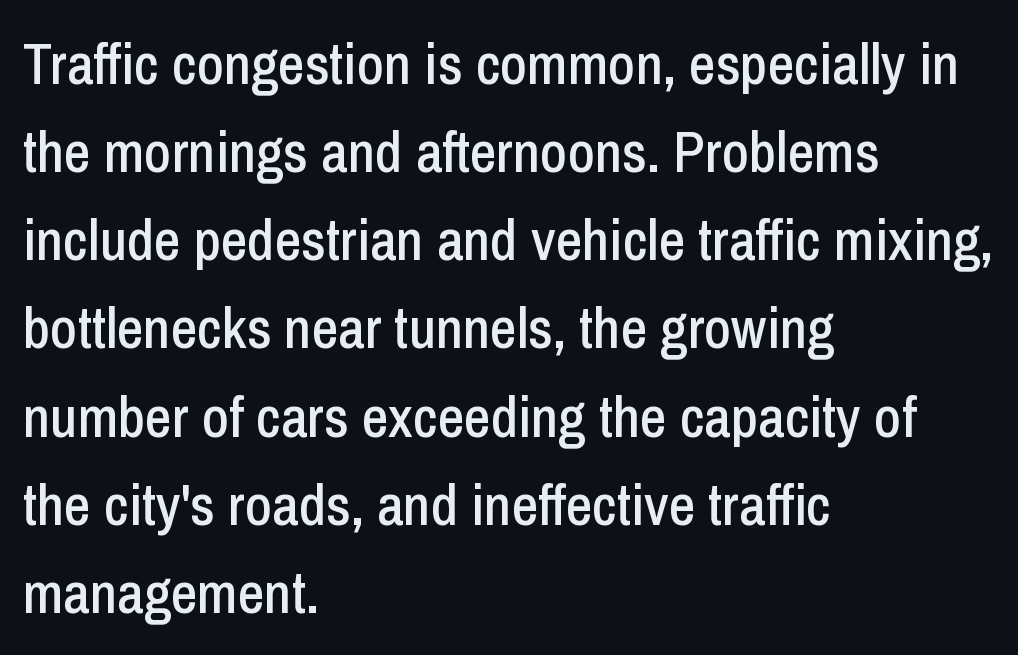
Q: Is the text italic (slanted)? A: No, it is upright.
Q: Is the typeface a serif or a sans-serif typeface? A: Sans-serif.
Q: Is the text underlined? A: No.
Q: How is the paragraph aligned? A: Left-aligned.
Q: Is the spacing between letters normal or unusually wide? A: Normal.
Q: Is the spacing between lines tight, normal or loose? A: Normal.
Q: Width (condensed, normal, or wide)? A: Condensed.
Q: Stroke contrast? A: Low.
Q: x-height? A: Medium.
Q: Monospaced? A: No.
